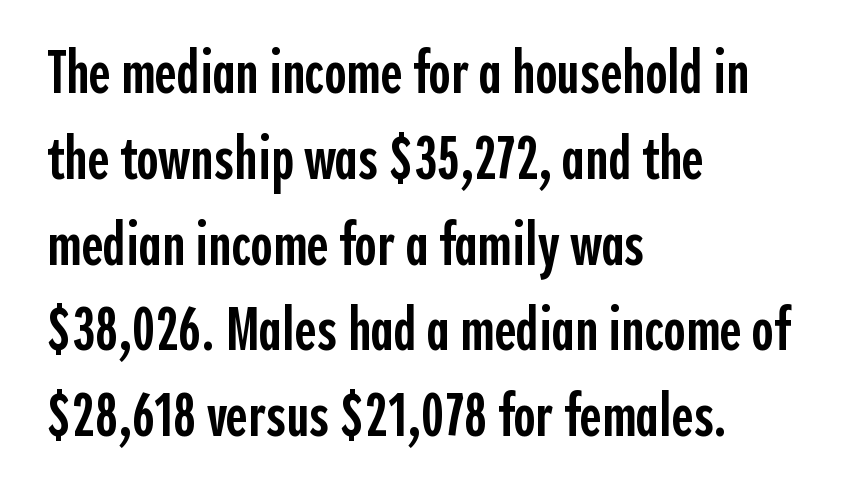
The line texture is even and compact thanks to regular tracking. A bare baseline throughout the passage. The letters advance in unequal steps, a hallmark of proportional type. Vertically, the passage feels balanced, rows spaced as you'd expect. Letterform terminals end flat and unadorned throughout the passage.
